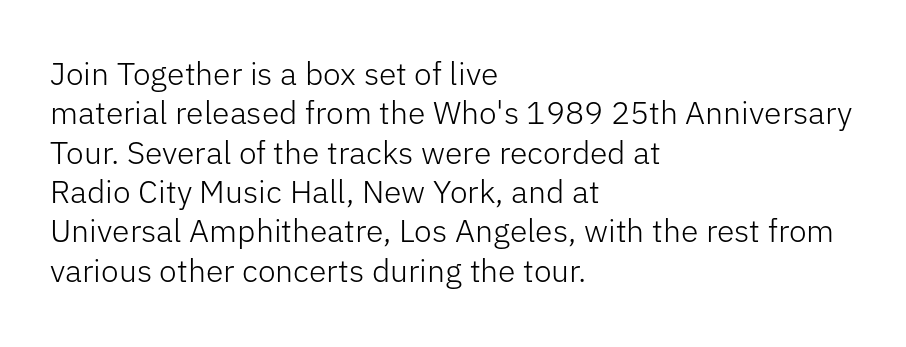
{"serif": "no", "italic": "no", "bold": "no", "weight": "light", "width": "normal", "stroke_contrast": "low", "x_height": "medium", "monospaced": "no", "underline": "no", "align": "left", "line_spacing_ratio": 1.23, "letter_spacing": "normal", "letter_spacing_em": 0.0, "glyph_px": 32}
